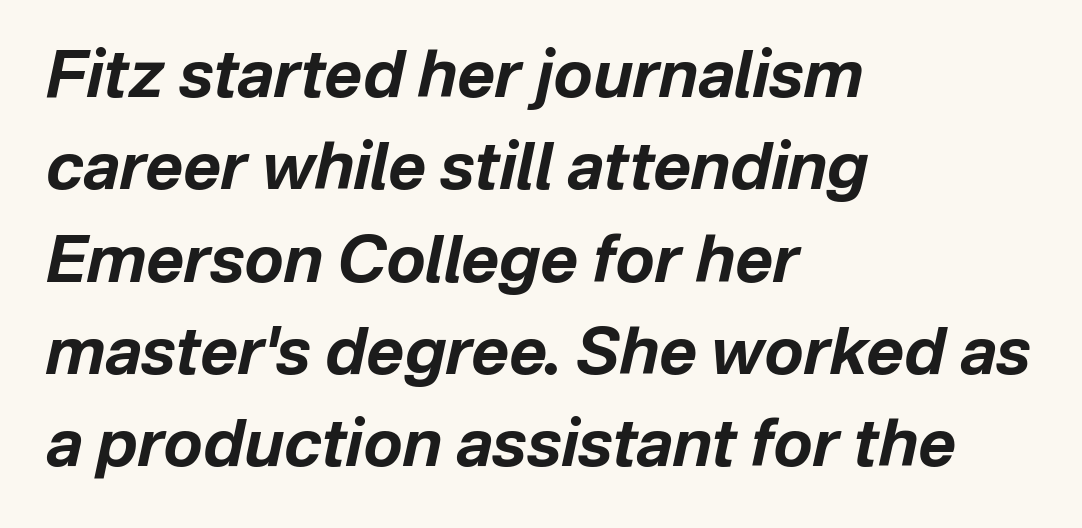
The image shows 65 px bold type, italic (leaning right); set left-aligned, normal line spacing (1.42x), normal letter spacing, not underlined; low stroke contrast and a medium x-height.
